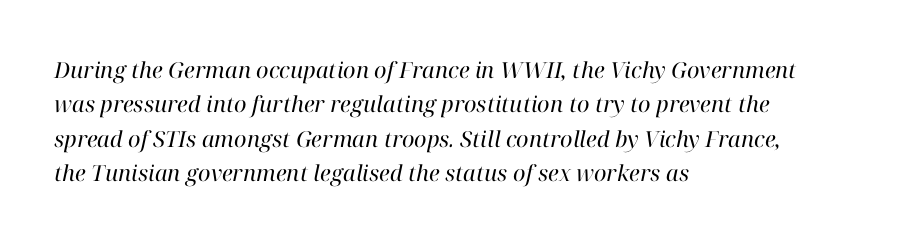
The image shows 22 px text type, italic (leaning right); set left-aligned, normal line spacing (1.56x), normal letter spacing, not underlined.
